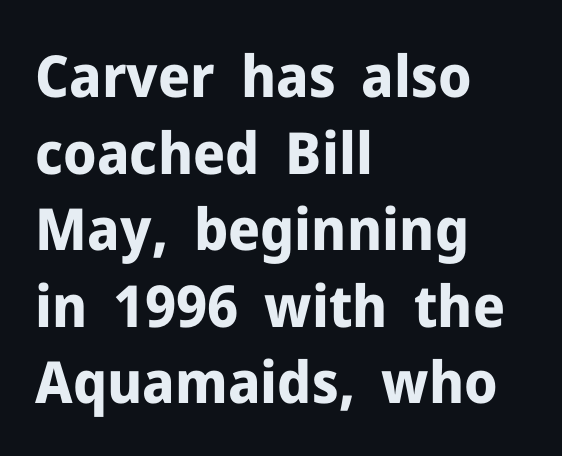
{"serif": "no", "italic": "no", "bold": "yes", "weight": "bold", "width": "normal", "stroke_contrast": "low", "x_height": "medium", "monospaced": "no", "underline": "no", "align": "left", "line_spacing": "normal", "line_spacing_ratio": 1.32, "letter_spacing": "normal", "letter_spacing_em": 0.0, "glyph_px": 58}
